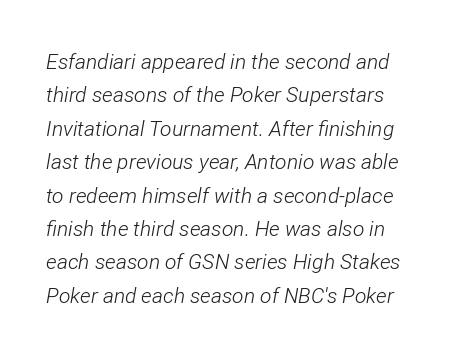
{"italic": "yes", "lean": "right", "slant_degrees": 12, "bold": "no", "underline": "no", "line_spacing": "normal", "line_spacing_ratio": 1.59, "letter_spacing": "normal", "letter_spacing_em": 0.0, "glyph_px": 21}
